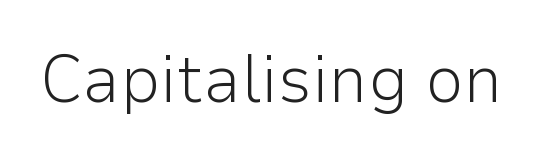
What stands out about the letter spacing? Nothing — it is the standard amount. You could not count columns in this text — the font is proportionally spaced. Stroke thickness stays within the range of a standard reading face or lighter. Unlike italic type, these characters show no tilt at all. This rendering features lettering with no underline. I'd call this a sans setting — the letters go barefoot.
